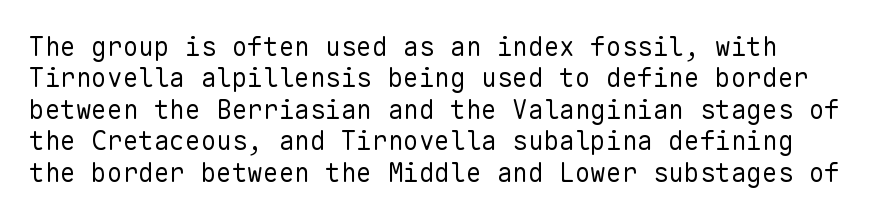
{"italic": "no", "bold": "no", "underline": "no", "line_spacing_ratio": 1.21, "letter_spacing": "normal", "letter_spacing_em": 0.0, "glyph_px": 26}
